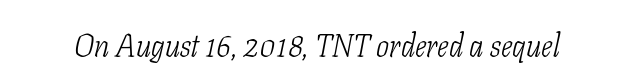
{"serif": "yes", "italic": "yes", "lean": "right", "slant_degrees": 11, "bold": "no", "weight": "light", "width": "condensed", "stroke_contrast": "low", "x_height": "medium", "monospaced": "no", "underline": "no", "letter_spacing": "normal", "letter_spacing_em": 0.0, "glyph_px": 31}
